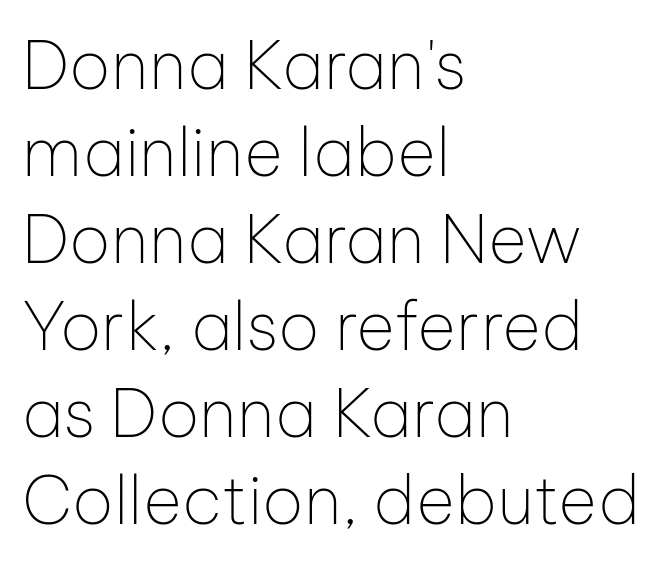
The image shows 67 px thin sans-serif type, upright; set left-aligned, normal line spacing (1.3x), normal letter spacing, not underlined; low stroke contrast and a medium x-height.
